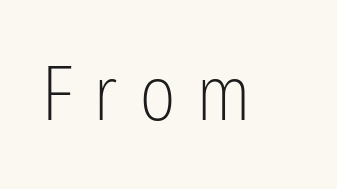
This rendering features lettering with no underline. Is the type heavy? It reads as light-to-regular instead. You can tell it's not italic because the verticals are truly vertical. Honestly, the letter spacing is so wide it's the main thing you notice. The rendering shows plain stroke endings on the letterforms — a sans-serif design. The passage shown is typed in a proportional face where columns would drift.
